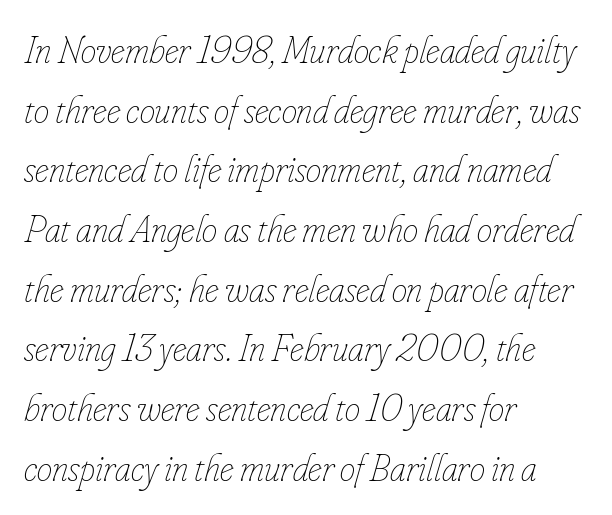
Q: Is the text bold? A: No.
Q: Is the text italic (slanted)? A: Yes, it leans right by about 16 degrees.
Q: Is the text underlined? A: No.
Q: How is the paragraph aligned? A: Left-aligned.
Q: Is the spacing between letters normal or unusually wide? A: Normal.
Q: Is the spacing between lines tight, normal or loose? A: Normal.
Q: Width (condensed, normal, or wide)? A: Condensed.
Q: Stroke contrast? A: Low.
Q: x-height? A: Small.
Q: Monospaced? A: No.
